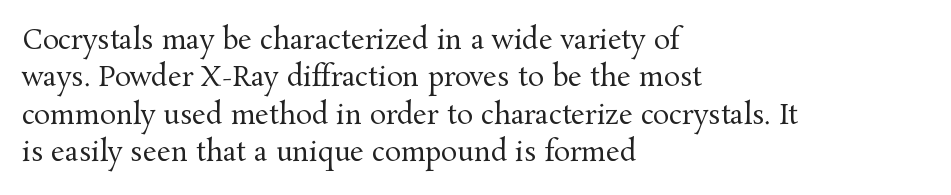
Q: Is the text bold? A: No.
Q: Is the text italic (slanted)? A: No, it is upright.
Q: Is the text underlined? A: No.
Q: How is the paragraph aligned? A: Left-aligned.
Q: Is the spacing between letters normal or unusually wide? A: Normal.
Q: Is the spacing between lines tight, normal or loose? A: Normal.
